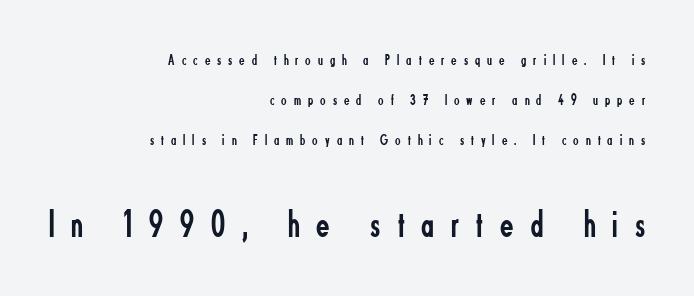
{"serif": "no", "italic": "no", "bold": "no", "weight": "regular", "width": "condensed", "stroke_contrast": "low", "x_height": "small", "monospaced": "no", "underline": "no", "align": "right", "line_spacing": "loose", "line_spacing_ratio": 2.49, "letter_spacing": "wide", "letter_spacing_em": 0.44, "larger_block": "second", "size_ratio": 2.44, "glyph_px": 39}
